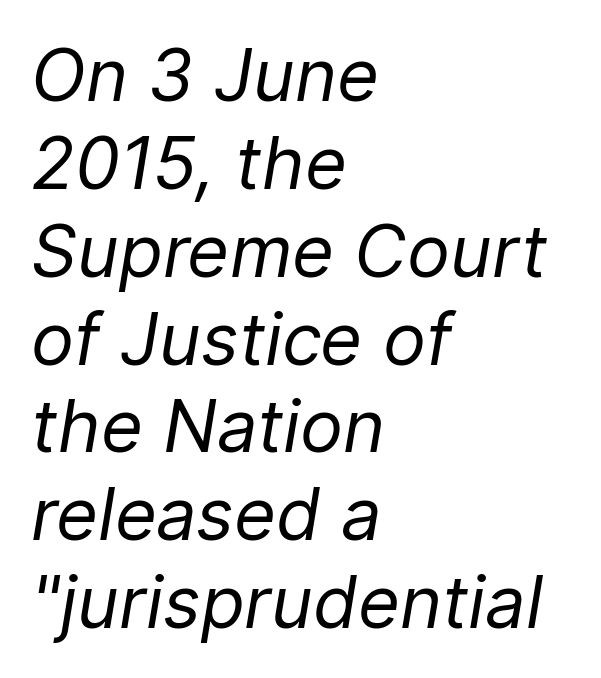
The image shows 72 px regular-weight type, italic (leaning right); set left-aligned, line spacing 1.22x, normal letter spacing, not underlined; low stroke contrast and a medium x-height.
